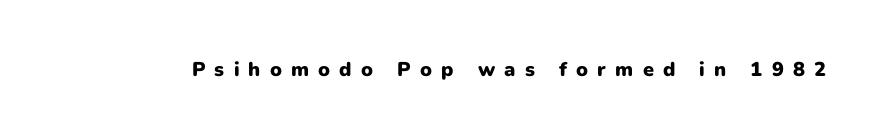
Decoration check: the copy has no underline. These words are printed bold, with thick strokes throughout. Is the letter spacing exaggerated? Yes — the characters are pushed far apart. The axis of the letterforms is exactly vertical.
